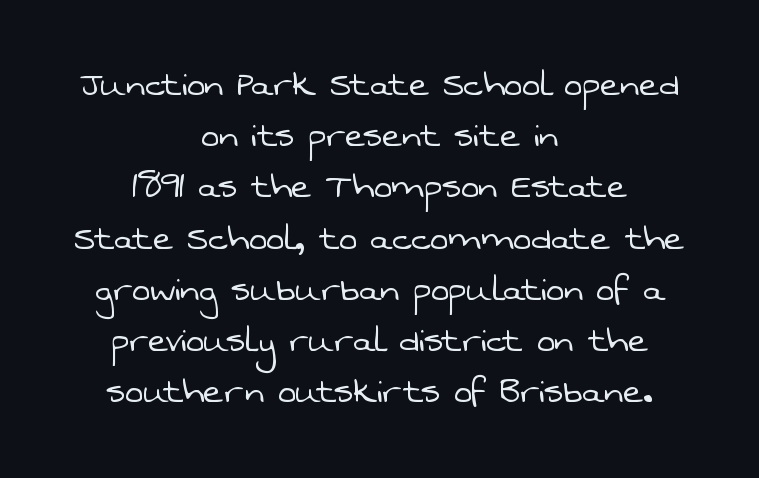
The image shows 43 px light sans-serif type; set centered, line spacing 1.19x, normal letter spacing, not underlined; low stroke contrast and a medium x-height.
